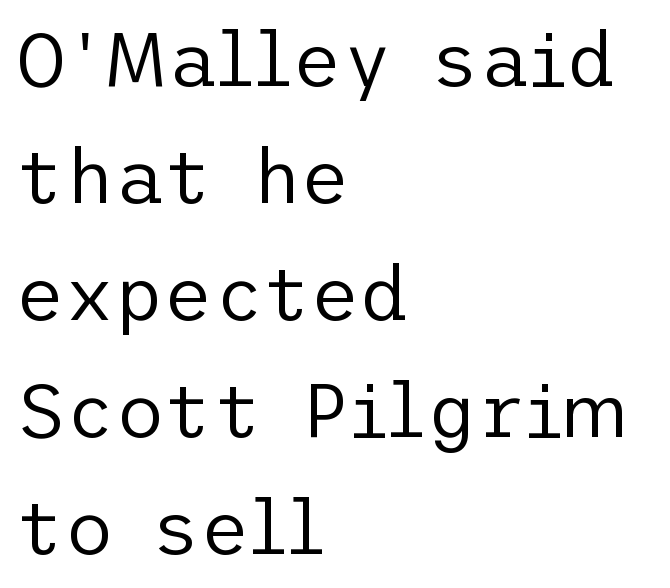
The image shows 76 px regular-weight sans-serif type, upright; set left-aligned, normal line spacing (1.54x), normal letter spacing, not underlined; low stroke contrast and a medium x-height.
